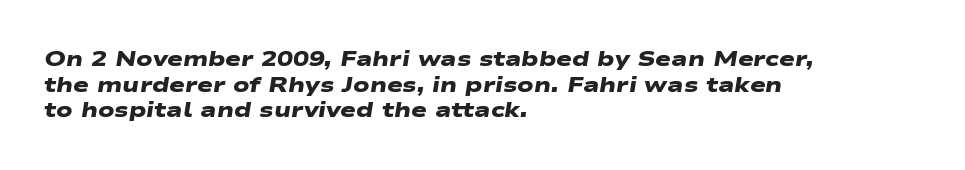
The image shows 21 px bold type; set left-aligned, line spacing 1.22x, normal letter spacing, not underlined.
